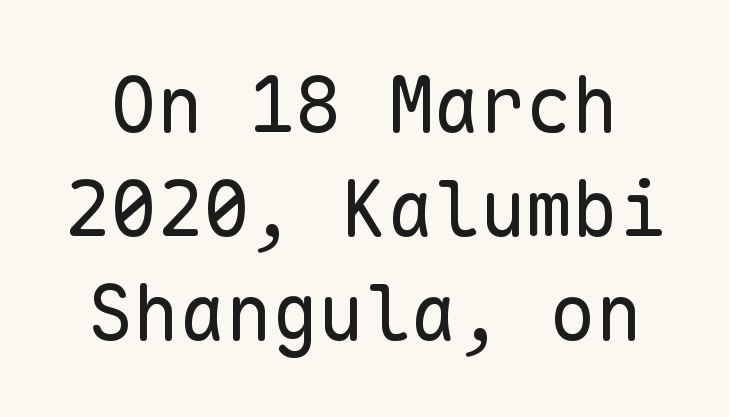
The strokes are not fattened; the text isn't bold. Honestly, the row spacing looks completely unremarkable. Posture: vertical. Spacing between characters is what you'd get straight out of the box. Note: no serifs on the glyphs.
